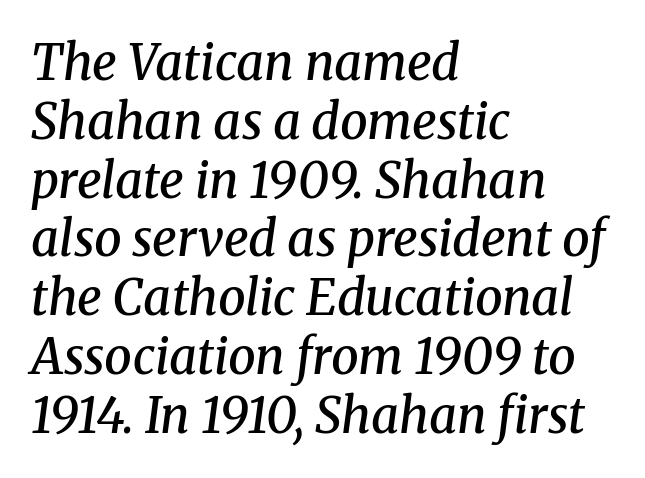
Q: Is the text bold? A: Semi-bold.
Q: Is the text italic (slanted)? A: Yes, it leans right by about 8 degrees.
Q: Is the typeface a serif or a sans-serif typeface? A: Serif.
Q: Is the text underlined? A: No.
Q: How is the paragraph aligned? A: Left-aligned.
Q: Is the spacing between letters normal or unusually wide? A: Normal.
Q: Width (condensed, normal, or wide)? A: Normal.
Q: Stroke contrast? A: Medium.
Q: x-height? A: Medium.
Q: Monospaced? A: No.
